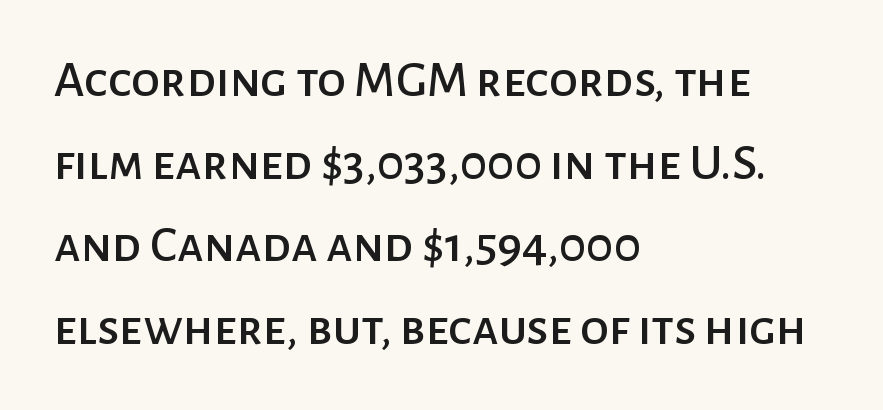
No feet cap the strokes, marking this as sans-serif type. Beneath every word, the page is bare. One-word summary of the alignment: left. Short note: letters normally spaced. How would I describe the line gaps? Plain and ordinary.
